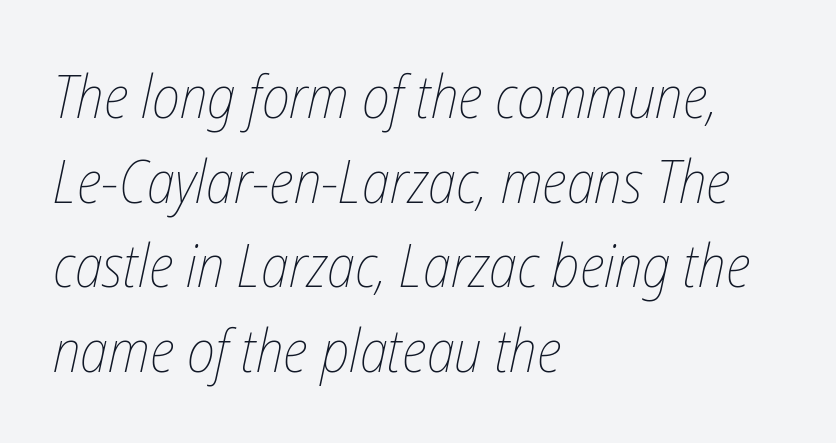
Q: Is the text bold? A: No.
Q: Is the text italic (slanted)? A: Yes, it leans right by about 12 degrees.
Q: Is the text underlined? A: No.
Q: How is the paragraph aligned? A: Left-aligned.
Q: Is the spacing between letters normal or unusually wide? A: Normal.
Q: Is the spacing between lines tight, normal or loose? A: Normal.
Q: Width (condensed, normal, or wide)? A: Condensed.
Q: Stroke contrast? A: Low.
Q: x-height? A: Medium.
Q: Monospaced? A: No.
